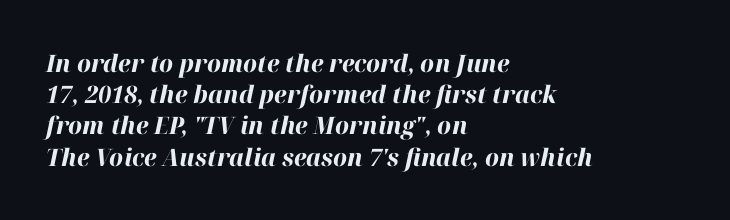
The image shows 24 px bold type, italic (leaning right); set left-aligned, normal line spacing (1.3x), normal letter spacing, not underlined.
